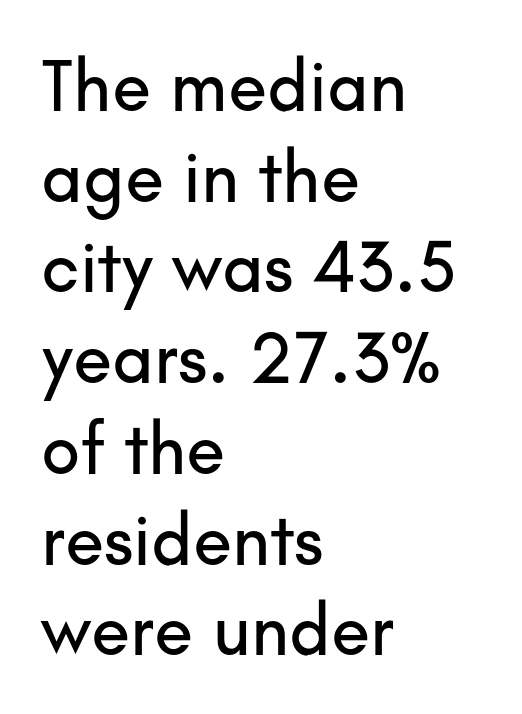
Q: Is the text italic (slanted)? A: No, it is upright.
Q: Is the typeface a serif or a sans-serif typeface? A: Sans-serif.
Q: Is the text underlined? A: No.
Q: How is the paragraph aligned? A: Left-aligned.
Q: Is the spacing between letters normal or unusually wide? A: Normal.
Q: Is the spacing between lines tight, normal or loose? A: Normal.
Q: Width (condensed, normal, or wide)? A: Normal.
Q: Stroke contrast? A: Low.
Q: x-height? A: Small.
Q: Monospaced? A: No.
